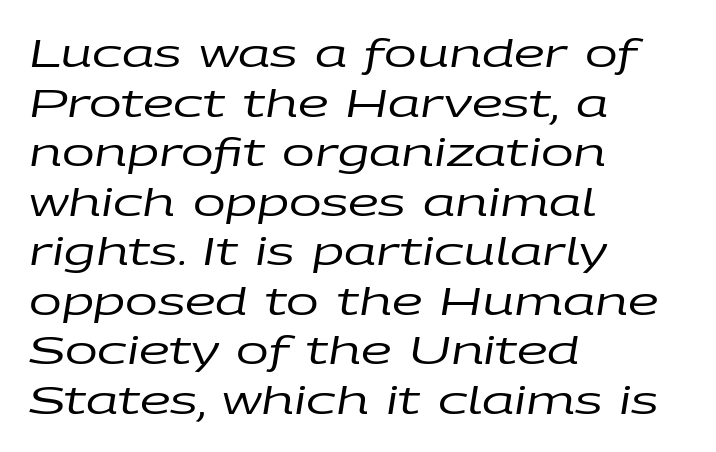
The image shows 39 px regular-weight, wide type, italic (leaning right); set left-aligned, normal line spacing (1.27x), normal letter spacing, not underlined; low stroke contrast and a large x-height.
